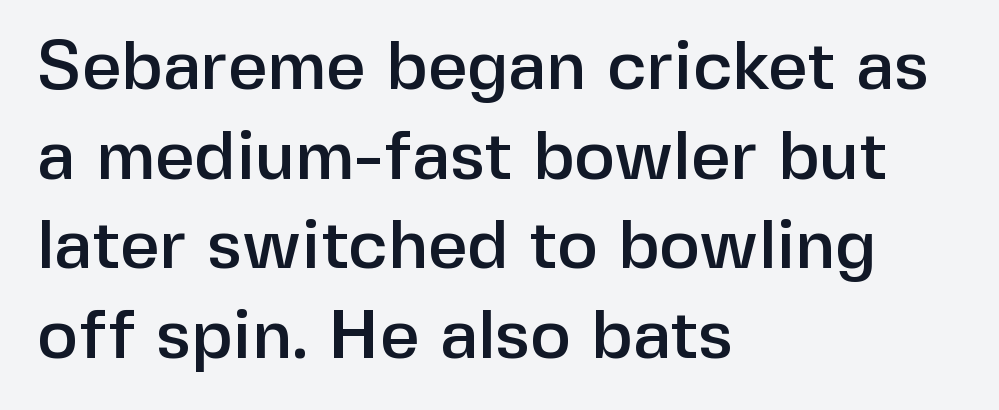
Q: Is the text italic (slanted)? A: No, it is upright.
Q: Is the typeface a serif or a sans-serif typeface? A: Sans-serif.
Q: Is the text underlined? A: No.
Q: How is the paragraph aligned? A: Left-aligned.
Q: Is the spacing between letters normal or unusually wide? A: Normal.
Q: Is the spacing between lines tight, normal or loose? A: Normal.
Q: Width (condensed, normal, or wide)? A: Normal.
Q: Stroke contrast? A: Low.
Q: x-height? A: Medium.
Q: Monospaced? A: No.
